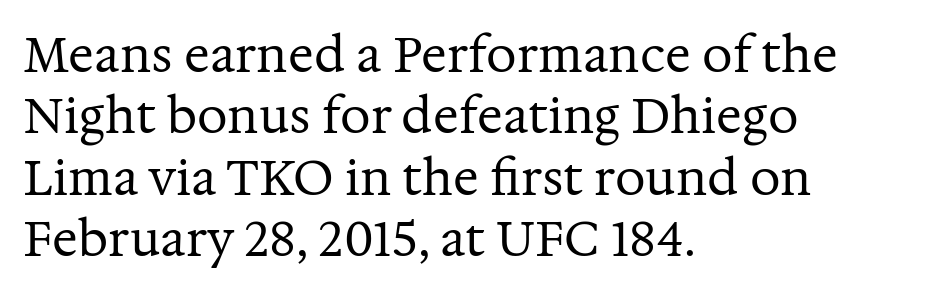
If you drew a ruler down the left edge, every line would touch it. A typesetter would call this zero additional tracking. Regular leading. The face used here is seriffed, in the tradition of book romans.
